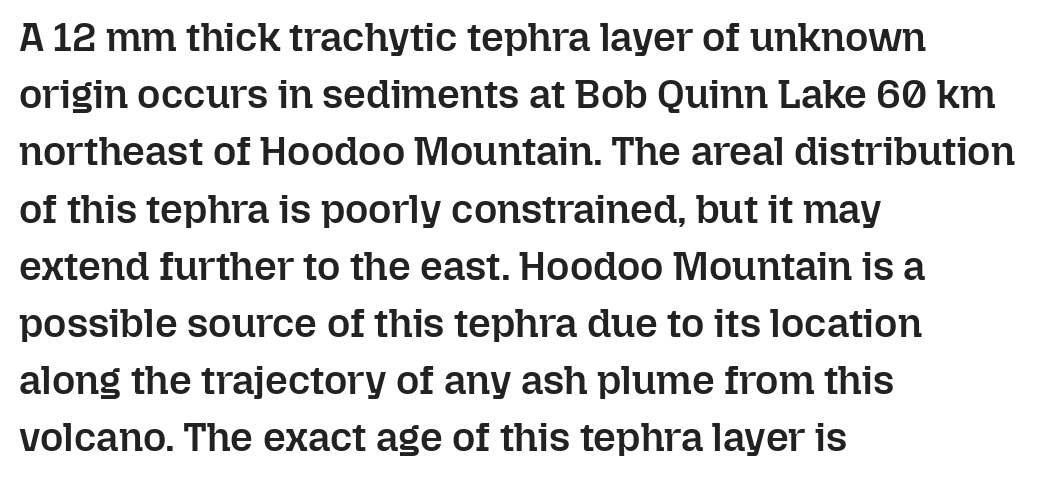
{"italic": "no", "bold": "semi", "weight": "semibold", "width": "normal", "stroke_contrast": "low", "x_height": "medium", "monospaced": "no", "underline": "no", "align": "left", "line_spacing": "normal", "line_spacing_ratio": 1.43, "letter_spacing": "normal", "letter_spacing_em": 0.0, "glyph_px": 40}
